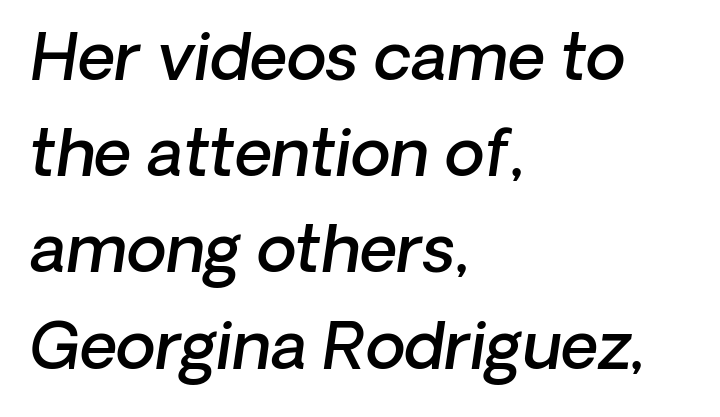
Think of a printed novel: that variable character pitch is what you see here. Short note: letters normally spaced. The letters are semibold — heavier than regular but short of a full bold. The zone under the glyphs is completely vacant.
